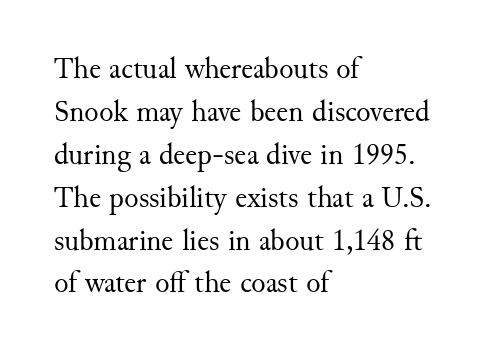
The image shows 30 px regular-weight serif type, upright; set left-aligned, normal line spacing (1.43x), normal letter spacing, not underlined; medium stroke contrast and a small x-height.
